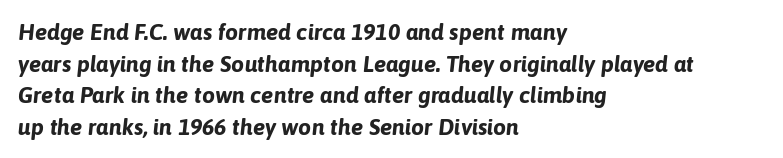
Q: Is the text bold? A: Yes.
Q: Is the text italic (slanted)? A: Yes, it leans right by about 6 degrees.
Q: Is the text underlined? A: No.
Q: How is the paragraph aligned? A: Left-aligned.
Q: Is the spacing between letters normal or unusually wide? A: Normal.
Q: Is the spacing between lines tight, normal or loose? A: Normal.
